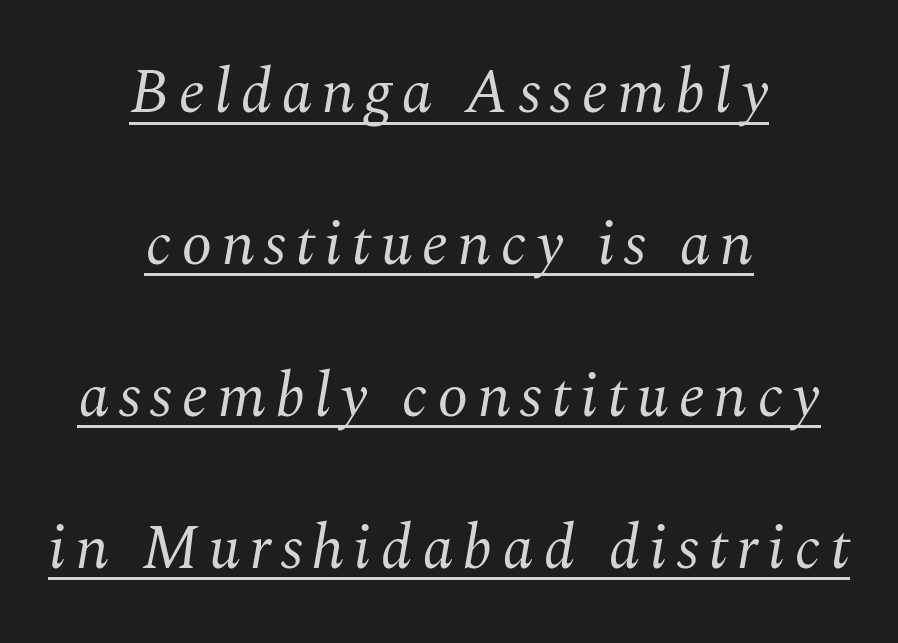
Heft: none added — not bold. Leading: increased. Does the copy run flush right? No — it is centered line by line. When letters slant like this, we call the style italic. Each letter keeps its own natural width here, so spacing adapts to shape. The type family on display is of the serif kind.
